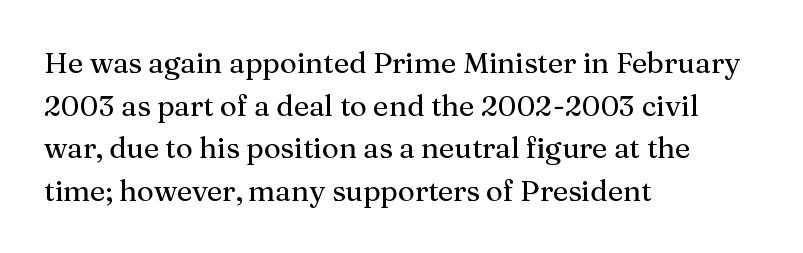
The image shows 29 px serif type, upright; set left-aligned, normal line spacing (1.47x), normal letter spacing, not underlined; medium stroke contrast and a medium x-height.
